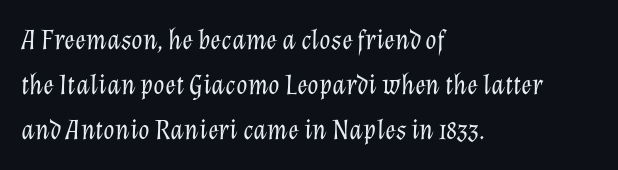
The image shows 29 px light type, italic (leaning right); set left-aligned, normal line spacing (1.55x), normal letter spacing, not underlined; low stroke contrast and a medium x-height.
